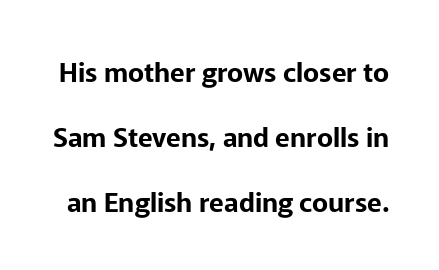
Q: Is the text italic (slanted)? A: No, it is upright.
Q: Is the text underlined? A: No.
Q: Is the spacing between letters normal or unusually wide? A: Normal.
Q: Is the spacing between lines tight, normal or loose? A: Loose.
